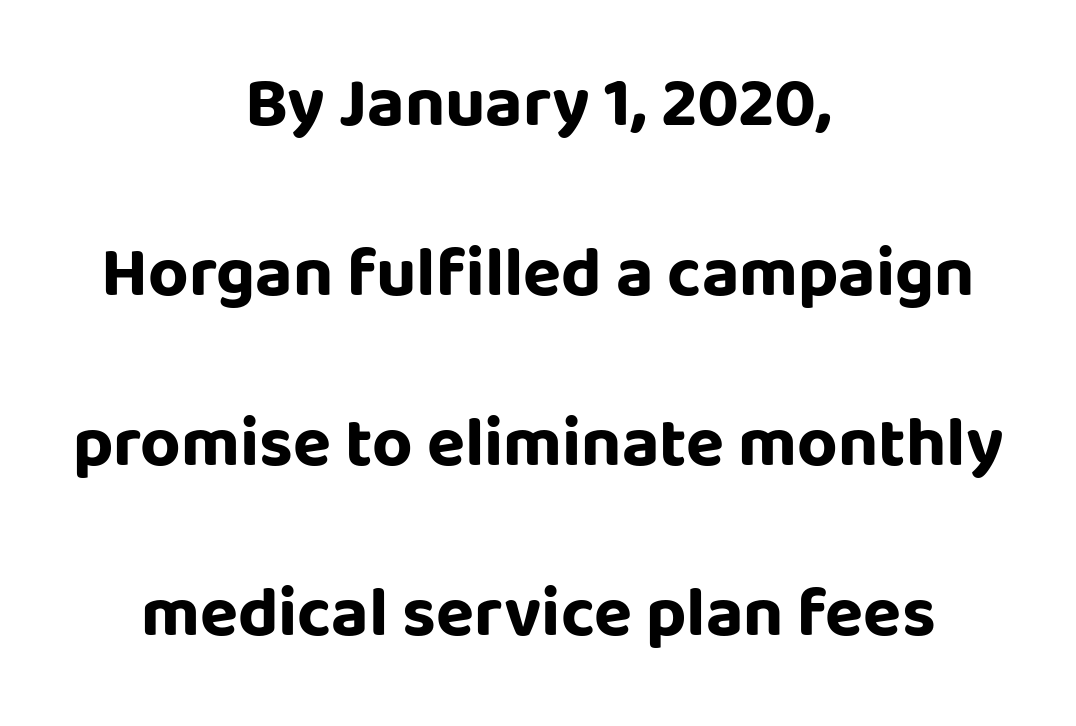
The image shows 70 px bold sans-serif type, upright; set centered, loose line spacing (2.43x), normal letter spacing, not underlined; low stroke contrast and a large x-height.
